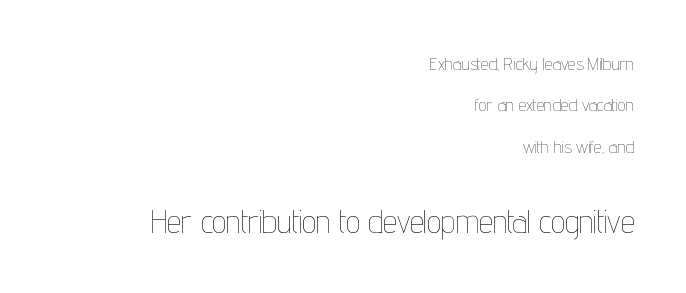
{"italic": "no", "bold": "no", "weight": "thin", "width": "condensed", "stroke_contrast": "low", "x_height": "medium", "monospaced": "no", "underline": "no", "align": "right", "line_spacing": "loose", "line_spacing_ratio": 2.3, "letter_spacing": "normal", "letter_spacing_em": 0.0, "larger_block": "second", "size_ratio": 1.78, "glyph_px": 32}
